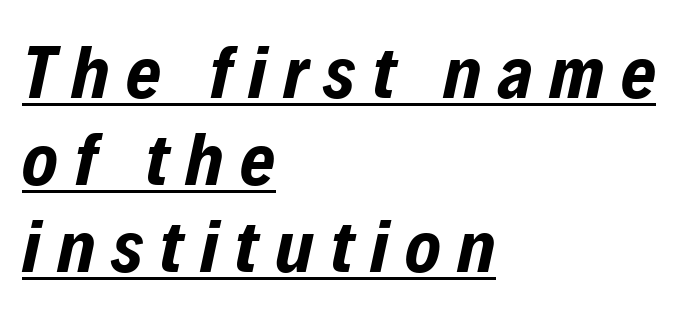
The sample has been set heavy, in full bold. Compared with ordinary roman type, these characters are visibly tilted. The lines in this sample share a left origin and differ only in where they stop. A typesetter would call this proportional, since set widths differ per character.
